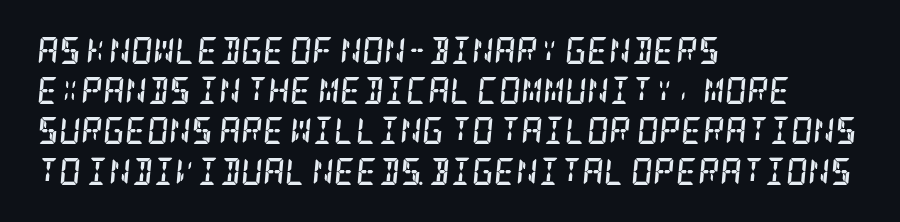
{"italic": "yes", "lean": "right", "slant_degrees": 5, "bold": "yes", "underline": "no", "align": "left", "line_spacing": "normal", "line_spacing_ratio": 1.49, "letter_spacing": "normal", "letter_spacing_em": 0.0, "glyph_px": 27}
